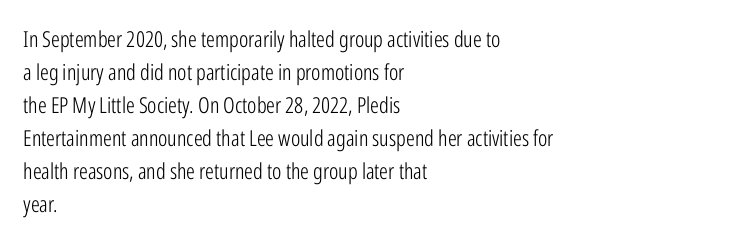
In terms of leading, this rendering sits right in the middle. Quick note: not italic, upright. Stems here are at most as thick as an everyday book face. Letter spacing: default.
